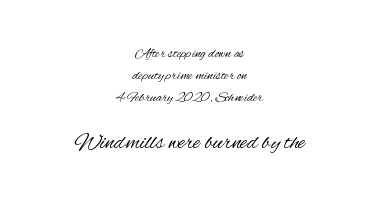
The image shows 23 px text type; set centered, normal line spacing (1.57x), normal letter spacing, not underlined; the second (bottom) block is 1.64x larger.
